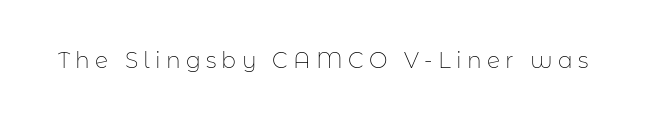
No heavy texture on the line: the type isn't bold. This sample uses expanded letter spacing, leaving extra air between glyphs. Just letters on the line, the space beneath them empty. The font's upright variant was chosen for this text.
